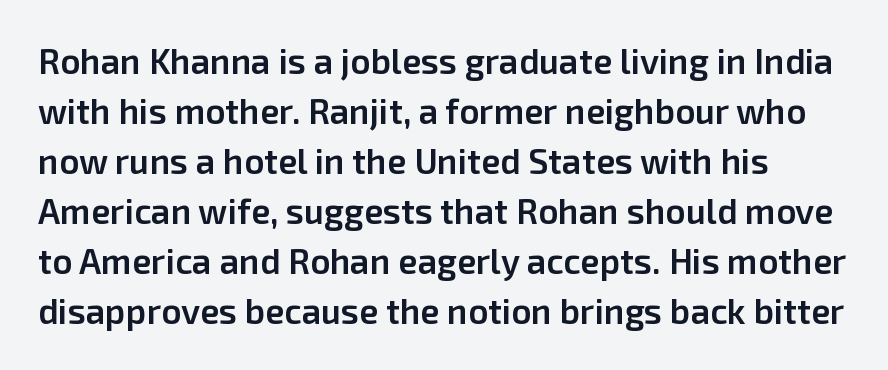
The space between consecutive lines is moderate. What stands out about the letter spacing? Nothing — it is the standard amount. Posture: upright roman. A typesetter would label this face a sans.
